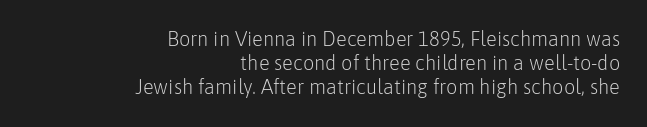
The image shows 20 px text type, upright; set right-aligned, line spacing 1.21x, normal letter spacing, not underlined.
